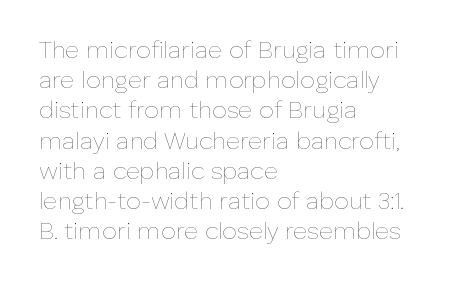
The weight would be labelled regular, book, light, or lighter still. Every stem runs plumb, perpendicular to the baseline. Descender tails drop into unmarked territory. One glance says typical: line gaps are just what's usual.
